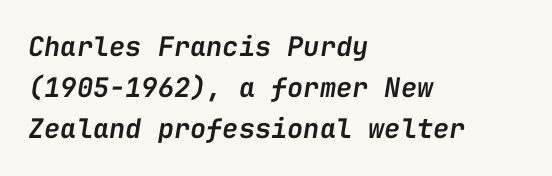
Is the type bold? Partly — it's a semibold, heavier than regular but not fully bold. Characters are canted at an angle relative to the baseline's perpendicular. Glance below the letters and you will spot only blank space. Characters follow at the spacing the type designer built in. Layout note: lines flush left.
